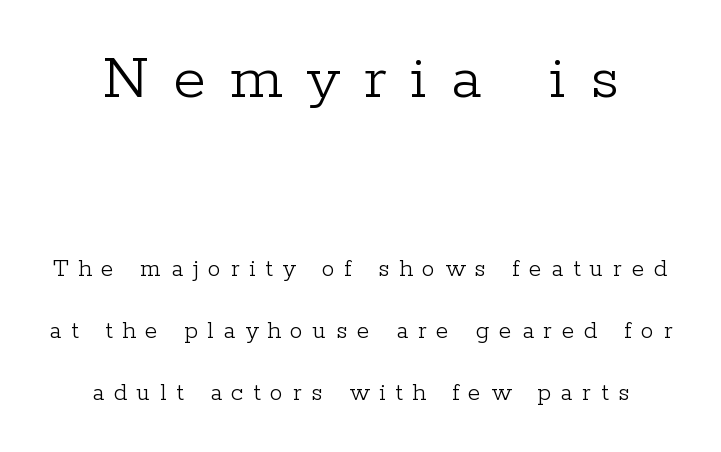
The image shows 66 px light serif type, upright; set centered, loose line spacing (2.39x), unusually wide letter spacing (+0.37 em), not underlined; the first (top) block is 2.54x larger; low stroke contrast and a medium x-height.
